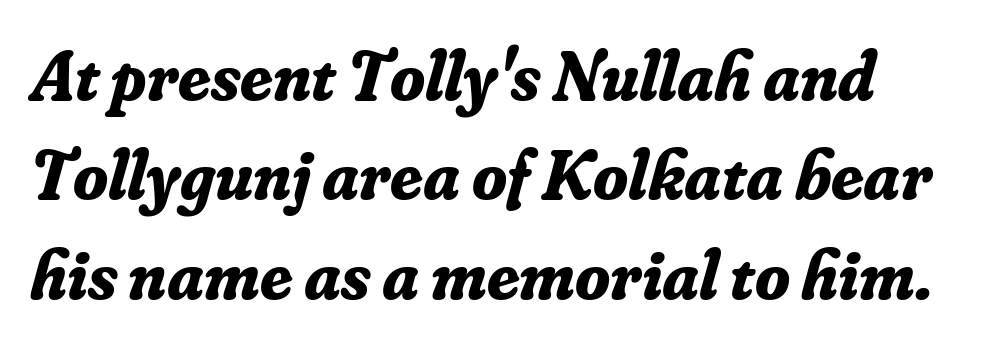
Would a proofreader flag this as italicized? Yes. Is there much room between lines? A standard amount, neither cramped nor airy. Any mark beneath the type? The region is blank. Stroke thickness is high; the sample reads as a true bold.
